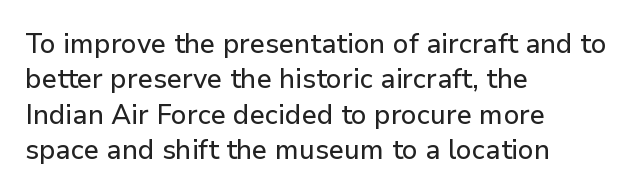
Q: Is the text italic (slanted)? A: No, it is upright.
Q: Is the text underlined? A: No.
Q: How is the paragraph aligned? A: Left-aligned.
Q: Is the spacing between letters normal or unusually wide? A: Normal.
Q: Is the spacing between lines tight, normal or loose? A: Normal.
